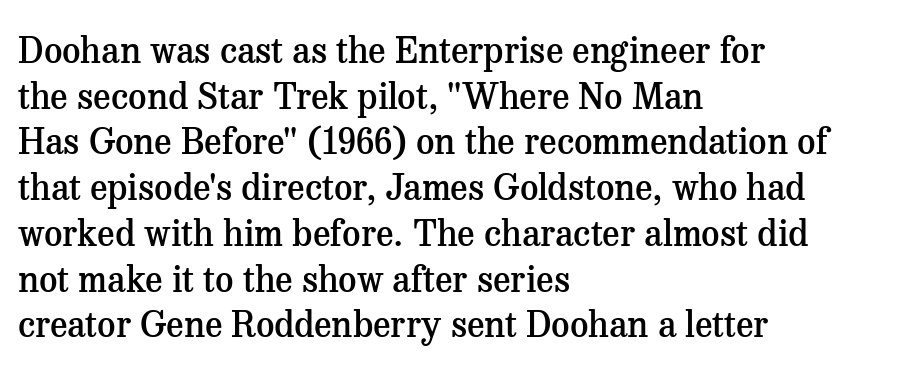
The image shows 36 px semibold serif type, upright; set left-aligned, normal line spacing (1.27x), normal letter spacing, not underlined; medium stroke contrast and a medium x-height.
